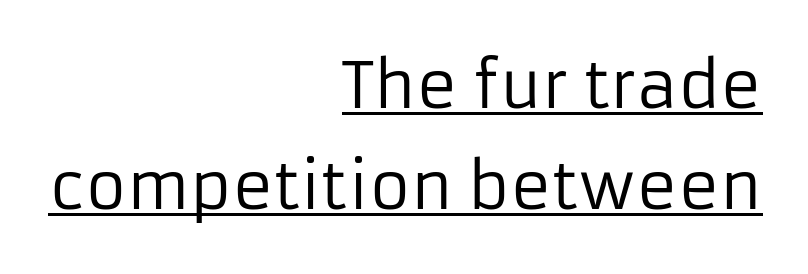
The image shows 63 px regular-weight sans-serif type, upright; set right-aligned, normal line spacing (1.61x), normal letter spacing, underlined; low stroke contrast and a medium x-height.
